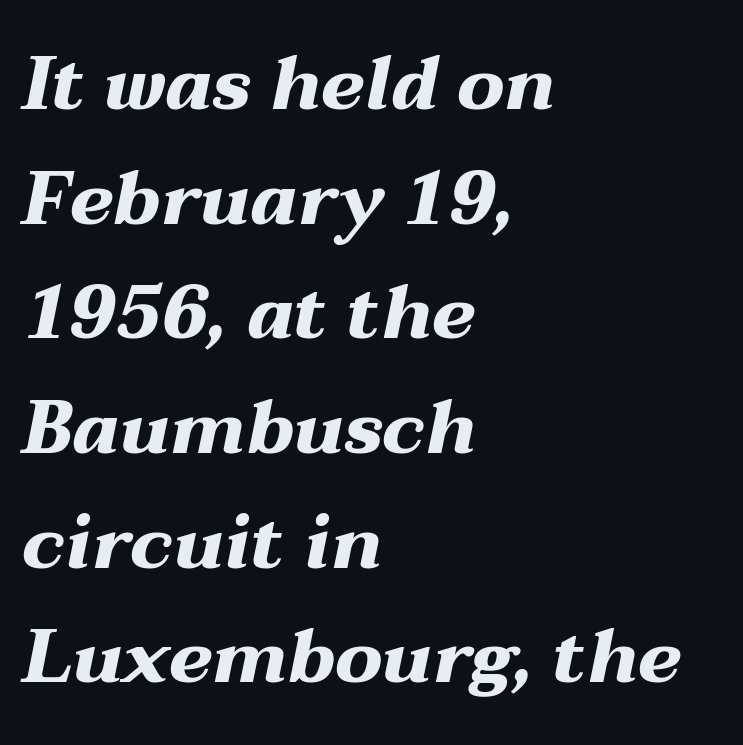
{"italic": "yes", "lean": "right", "slant_degrees": 12, "bold": "yes", "weight": "heavy", "width": "wide", "stroke_contrast": "medium", "x_height": "medium", "monospaced": "no", "underline": "no", "align": "left", "line_spacing": "normal", "line_spacing_ratio": 1.55, "letter_spacing": "normal", "letter_spacing_em": 0.0, "glyph_px": 74}
